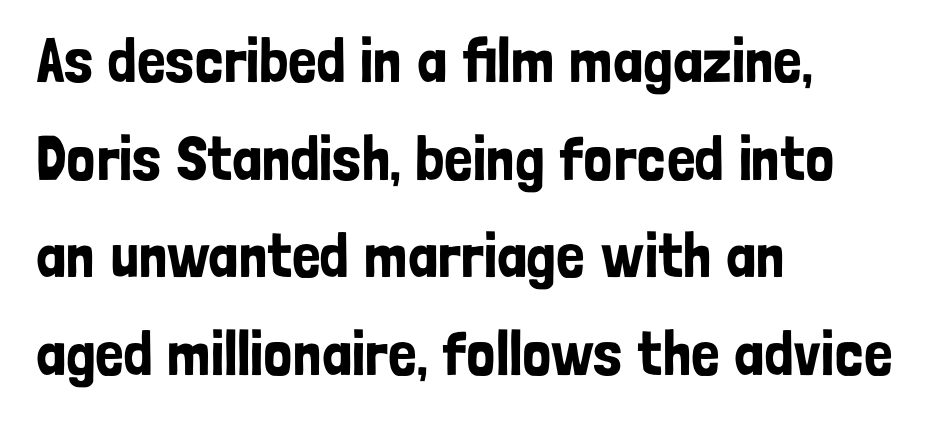
{"serif": "no", "italic": "no", "width": "condensed", "stroke_contrast": "low", "x_height": "medium", "monospaced": "no", "underline": "no", "align": "left", "line_spacing": "normal", "line_spacing_ratio": 1.55, "letter_spacing": "normal", "letter_spacing_em": 0.0, "glyph_px": 63}
